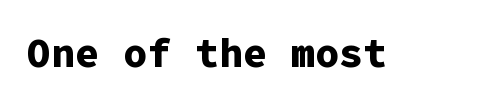
Spacing verdict: monospaced, one width for all characters. The rendering keeps characters at their native spacing. The font family rendered here belongs to the sans-serif group. Stroke thickness is high; the sample reads as a true bold.
